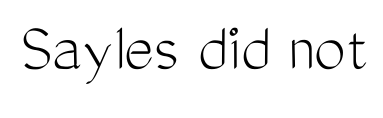
The image shows 71 px light, condensed sans-serif type, upright; set normal letter spacing, not underlined; medium stroke contrast and a medium x-height.
